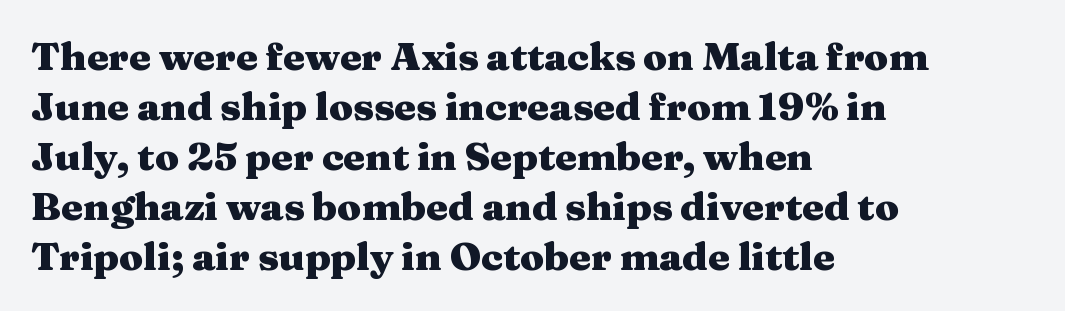
{"serif": "yes", "italic": "no", "bold": "yes", "weight": "heavy", "width": "wide", "stroke_contrast": "medium", "x_height": "medium", "monospaced": "no", "underline": "no", "align": "left", "line_spacing": "normal", "line_spacing_ratio": 1.28, "letter_spacing": "normal", "letter_spacing_em": 0.0, "glyph_px": 39}
